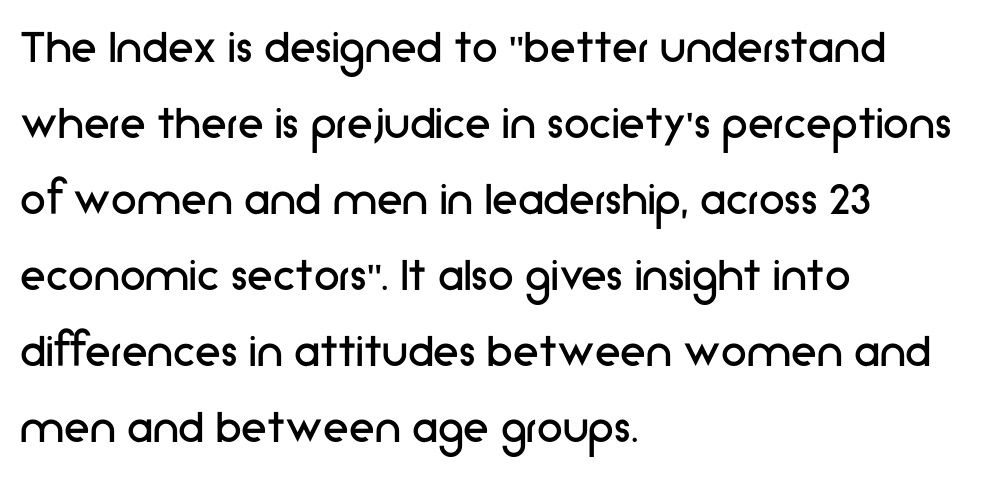
The image shows 52 px regular-weight sans-serif type, upright; set left-aligned, normal line spacing (1.46x), normal letter spacing, not underlined; low stroke contrast and a medium x-height.
